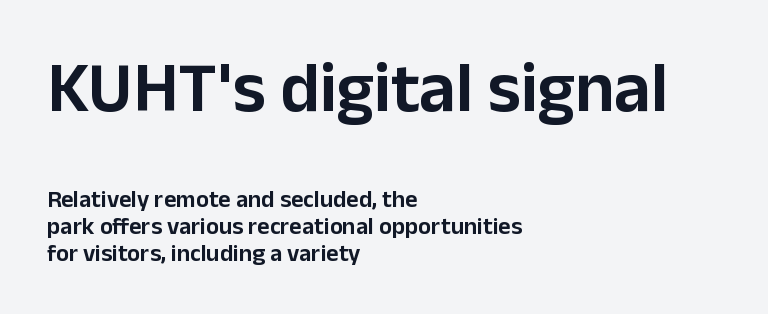
The image shows 71 px sans-serif type, upright; set left-aligned, tight line spacing (1.14x), normal letter spacing, not underlined; the first (top) block is 2.96x larger; low stroke contrast and a medium x-height.
